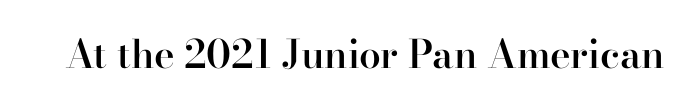
Q: Is the text bold? A: Semi-bold.
Q: Is the text italic (slanted)? A: No, it is upright.
Q: Is the typeface a serif or a sans-serif typeface? A: Serif.
Q: Is the text underlined? A: No.
Q: Is the spacing between letters normal or unusually wide? A: Normal.
Q: Width (condensed, normal, or wide)? A: Normal.
Q: Stroke contrast? A: High.
Q: x-height? A: Small.
Q: Monospaced? A: No.
